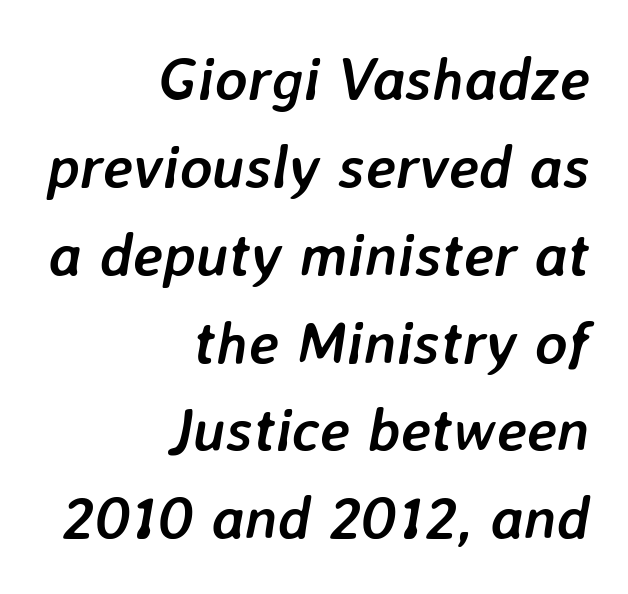
Q: Is the text bold? A: Yes.
Q: Is the text italic (slanted)? A: Yes, it leans right by about 7 degrees.
Q: Is the text underlined? A: No.
Q: How is the paragraph aligned? A: Right-aligned.
Q: Is the spacing between letters normal or unusually wide? A: Normal.
Q: Is the spacing between lines tight, normal or loose? A: Normal.
Q: Width (condensed, normal, or wide)? A: Normal.
Q: Stroke contrast? A: Low.
Q: x-height? A: Medium.
Q: Monospaced? A: No.
